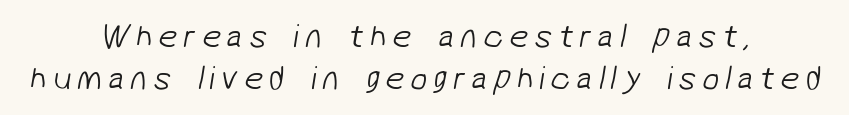
{"serif": "no", "bold": "no", "weight": "light", "width": "normal", "stroke_contrast": "low", "x_height": "medium", "monospaced": "no", "underline": "no", "align": "center", "line_spacing_ratio": 1.23, "glyph_px": 34}
